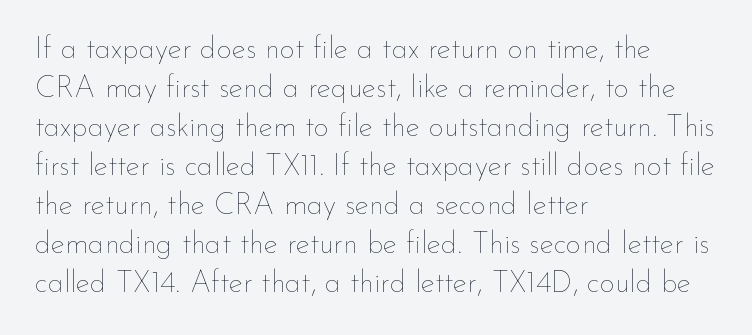
Q: Is the text bold? A: No.
Q: Is the text italic (slanted)? A: No, it is upright.
Q: Is the text underlined? A: No.
Q: How is the paragraph aligned? A: Left-aligned.
Q: Is the spacing between letters normal or unusually wide? A: Normal.
Q: Is the spacing between lines tight, normal or loose? A: Normal.
Q: Width (condensed, normal, or wide)? A: Normal.
Q: Stroke contrast? A: Low.
Q: x-height? A: Small.
Q: Monospaced? A: No.
